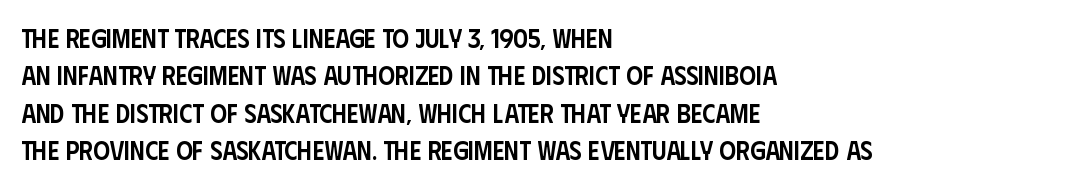
{"italic": "no", "bold": "semi", "underline": "no", "align": "left", "line_spacing": "normal", "line_spacing_ratio": 1.44, "letter_spacing": "normal", "letter_spacing_em": 0.0, "glyph_px": 26}
